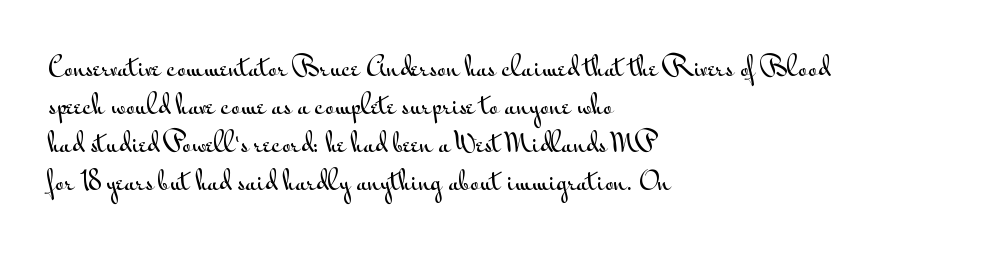
{"underline": "no", "align": "left", "line_spacing": "normal", "line_spacing_ratio": 1.52, "letter_spacing": "normal", "letter_spacing_em": 0.0, "glyph_px": 25}
